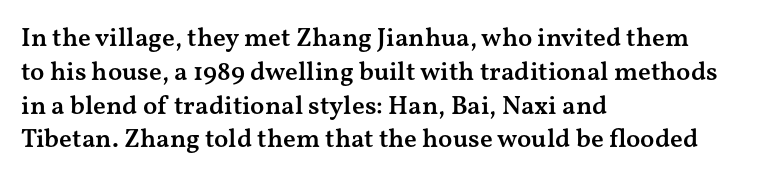
The image shows 26 px text type, upright; set left-aligned, normal line spacing (1.3x), normal letter spacing, not underlined.
